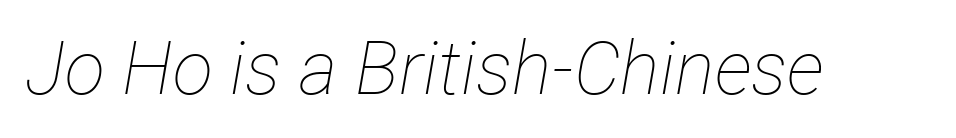
This sample uses an oblique cut, with every glyph tilted off the vertical. Character widths vary here, with narrow letters taking less room than wide ones. Caption: standard tracking, unaltered. Letters rest on an invisible, unmarked baseline. This reads as an unemphasized weight, regular at the heaviest.
